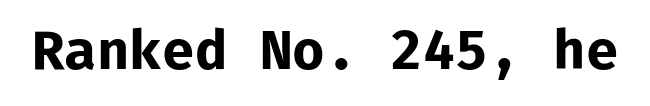
{"serif": "no", "italic": "no", "bold": "yes", "weight": "bold", "width": "normal", "stroke_contrast": "low", "x_height": "medium", "underline": "no", "letter_spacing": "normal", "letter_spacing_em": 0.0, "glyph_px": 53}
